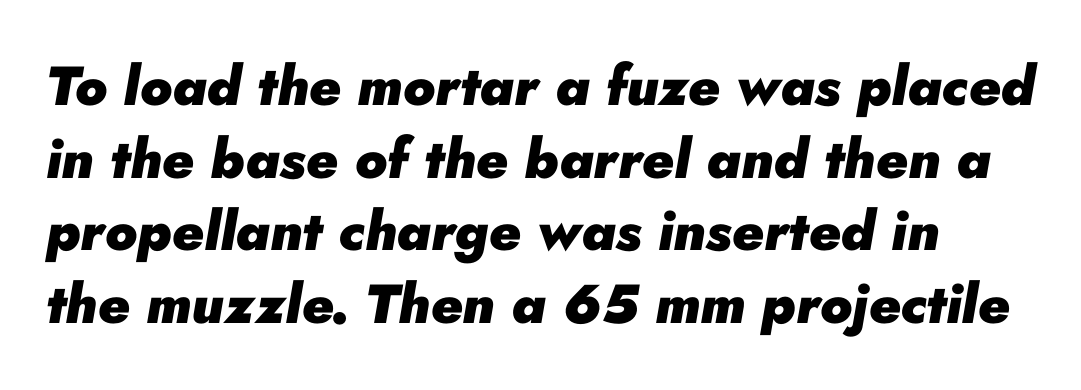
{"italic": "yes", "lean": "right", "slant_degrees": 10, "bold": "yes", "weight": "heavy", "width": "normal", "stroke_contrast": "low", "x_height": "small", "monospaced": "no", "underline": "no", "line_spacing": "normal", "line_spacing_ratio": 1.32, "letter_spacing": "normal", "letter_spacing_em": 0.0, "glyph_px": 55}
